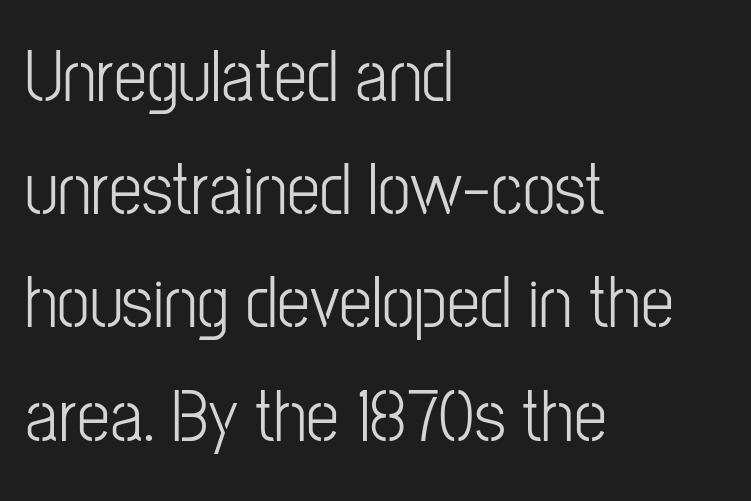
Observe the ordinary spacing: letters are neighbours, not strangers. The strip under each line holds only bare page. Think standard paragraph weight, or any step lighter than that. Posture: vertical. The designer went with a sans here, leaving each stem footless. The paragraph shown leans on its left margin.
